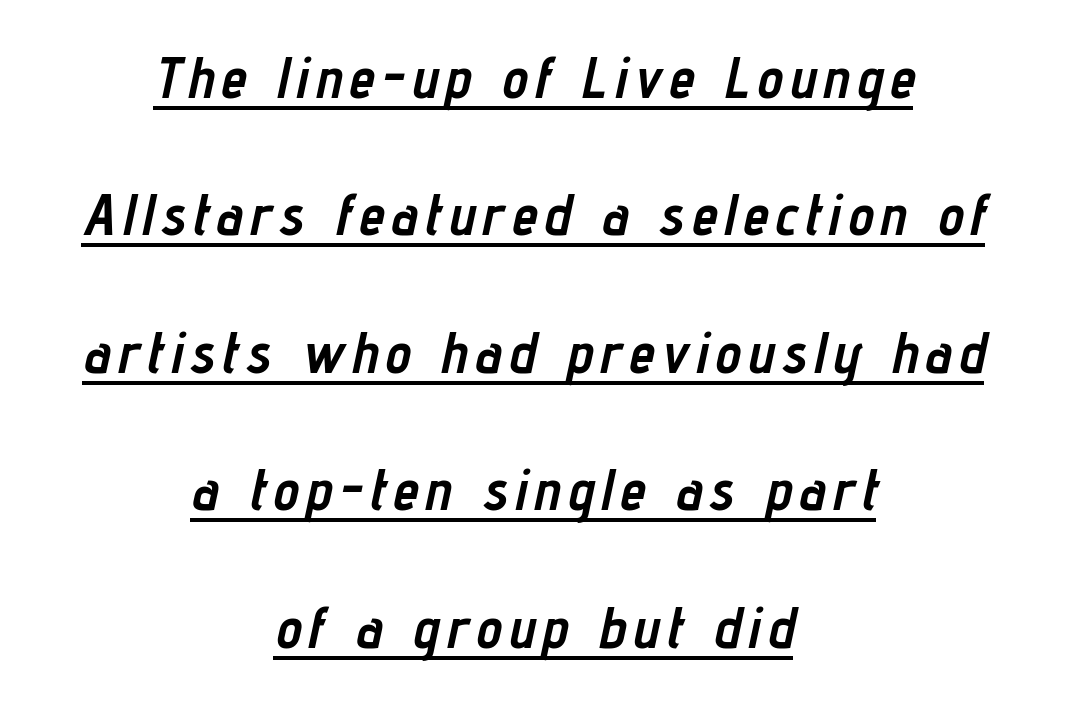
Q: Is the text bold? A: Yes.
Q: Is the text italic (slanted)? A: Yes, it leans right by about 12 degrees.
Q: Is the text underlined? A: Yes.
Q: How is the paragraph aligned? A: Centered.
Q: Is the spacing between lines tight, normal or loose? A: Loose.
Q: Width (condensed, normal, or wide)? A: Condensed.
Q: Stroke contrast? A: Low.
Q: x-height? A: Medium.
Q: Monospaced? A: No.
